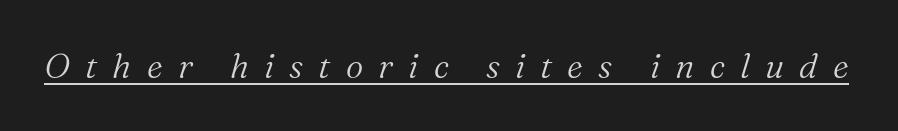
The image shows 34 px light serif type, italic (leaning right); set unusually wide letter spacing (+0.45 em), underlined; medium stroke contrast and a medium x-height.
